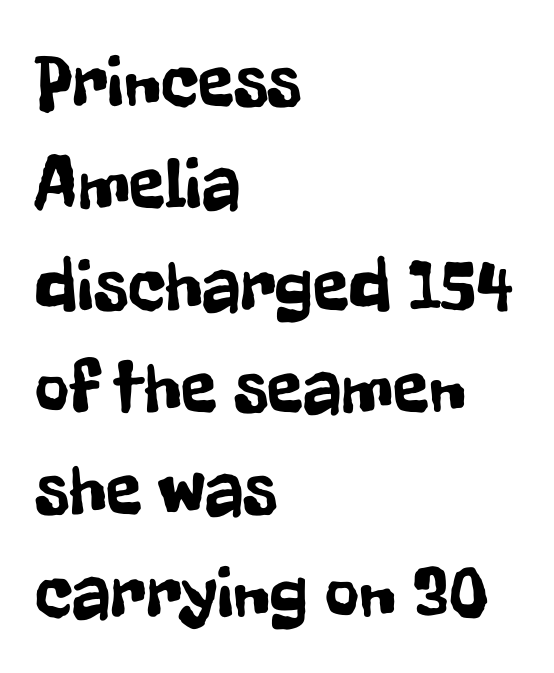
The image shows 74 px condensed sans-serif type, upright; set left-aligned, normal line spacing (1.38x), normal letter spacing, not underlined; low stroke contrast and a medium x-height.
